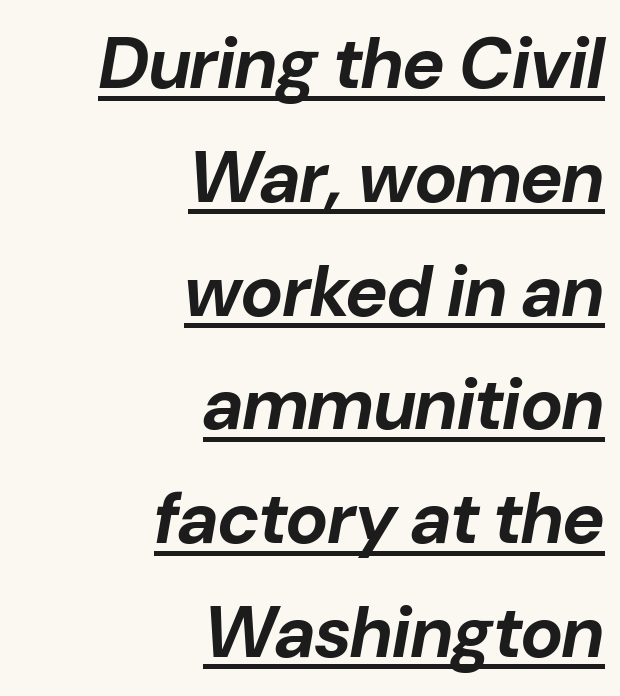
Q: Is the text bold? A: Yes.
Q: Is the text italic (slanted)? A: Yes, it leans right by about 10 degrees.
Q: Is the text underlined? A: Yes.
Q: How is the paragraph aligned? A: Right-aligned.
Q: Is the spacing between letters normal or unusually wide? A: Normal.
Q: Is the spacing between lines tight, normal or loose? A: Normal.
Q: Width (condensed, normal, or wide)? A: Normal.
Q: Stroke contrast? A: Low.
Q: x-height? A: Medium.
Q: Monospaced? A: No.
